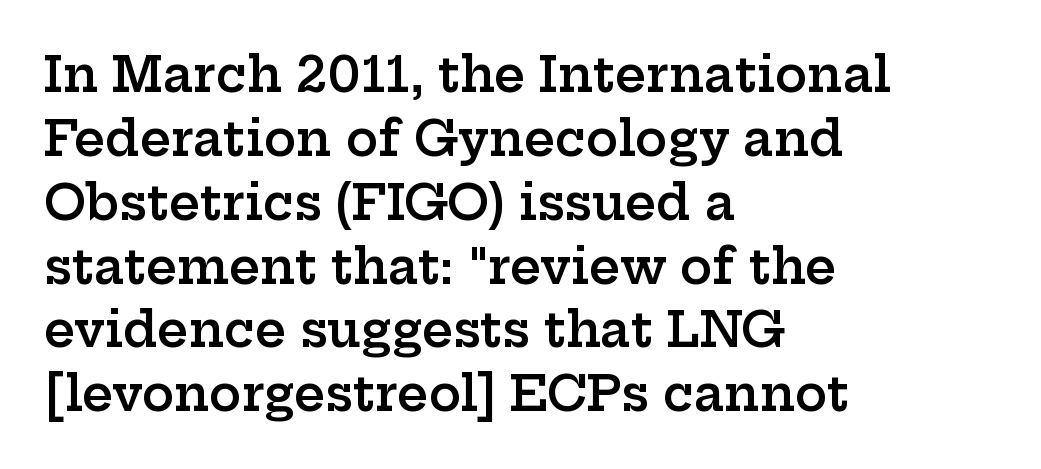
{"serif": "yes", "italic": "no", "bold": "semi", "weight": "semibold", "width": "wide", "stroke_contrast": "low", "x_height": "medium", "monospaced": "no", "underline": "no", "align": "left", "line_spacing": "normal", "line_spacing_ratio": 1.33, "letter_spacing": "normal", "letter_spacing_em": 0.0, "glyph_px": 48}
